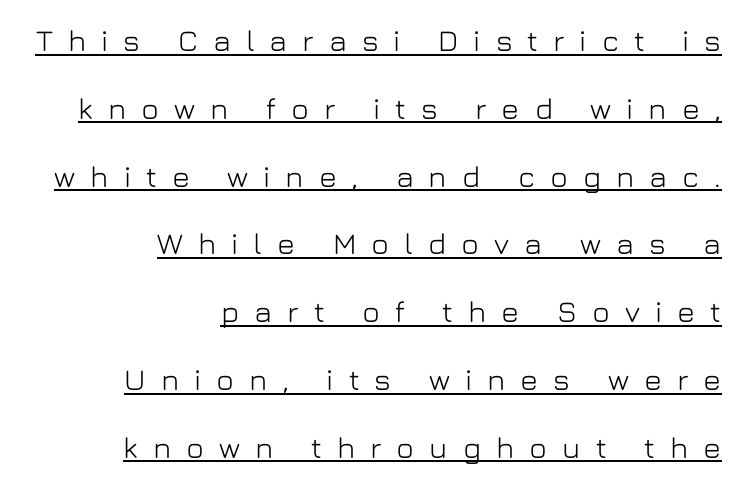
In terms of posture, this sample is upright. There is plenty of visible air inserted between adjacent glyphs. Airy leading. Every word sits above its own underline.
